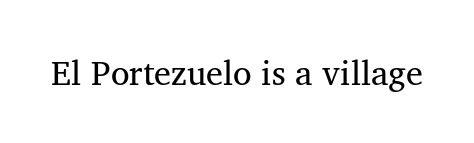
{"serif": "yes", "italic": "no", "bold": "no", "weight": "regular", "width": "normal", "stroke_contrast": "medium", "x_height": "medium", "monospaced": "no", "underline": "no", "letter_spacing": "normal", "letter_spacing_em": 0.0, "glyph_px": 34}
